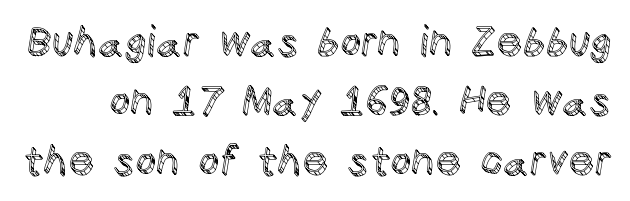
{"width": "normal", "x_height": "large", "monospaced": "no", "underline": "no", "line_spacing": "normal", "line_spacing_ratio": 1.45, "letter_spacing": "normal", "letter_spacing_em": 0.0, "glyph_px": 41}
